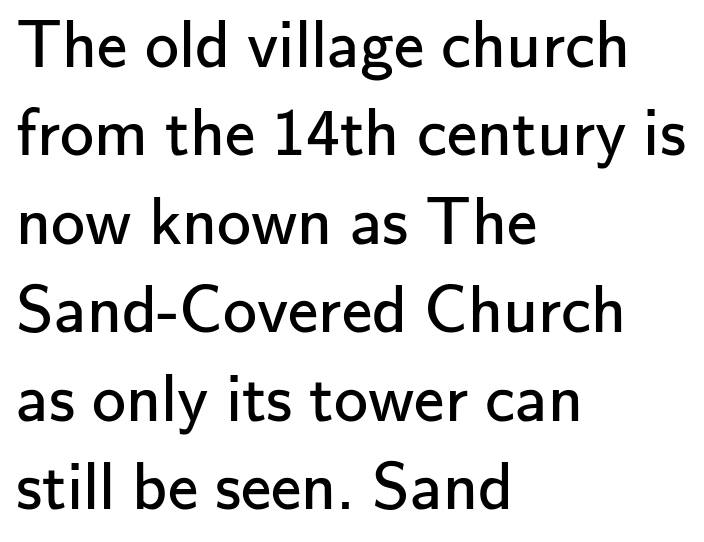
The image shows 68 px regular-weight sans-serif type, upright; set left-aligned, normal line spacing (1.3x), normal letter spacing, not underlined; low stroke contrast and a small x-height.
